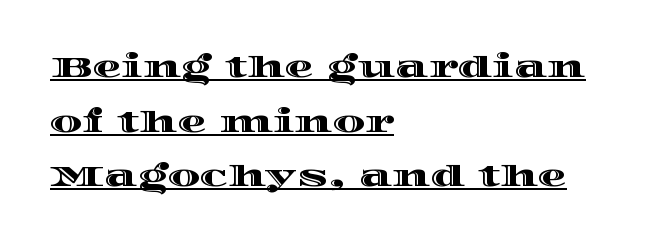
{"italic": "no", "width": "wide", "x_height": "large", "monospaced": "no", "underline": "yes", "align": "left", "line_spacing_ratio": 1.88, "letter_spacing": "normal", "letter_spacing_em": 0.0, "glyph_px": 29}
